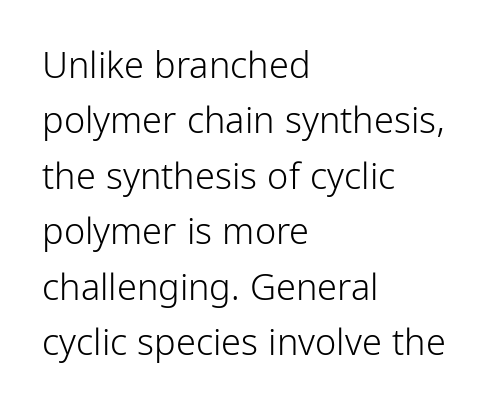
Q: Is the text bold? A: No.
Q: Is the text italic (slanted)? A: No, it is upright.
Q: Is the typeface a serif or a sans-serif typeface? A: Sans-serif.
Q: Is the text underlined? A: No.
Q: How is the paragraph aligned? A: Left-aligned.
Q: Is the spacing between letters normal or unusually wide? A: Normal.
Q: Is the spacing between lines tight, normal or loose? A: Normal.
Q: Width (condensed, normal, or wide)? A: Condensed.
Q: Stroke contrast? A: Low.
Q: x-height? A: Medium.
Q: Monospaced? A: No.
